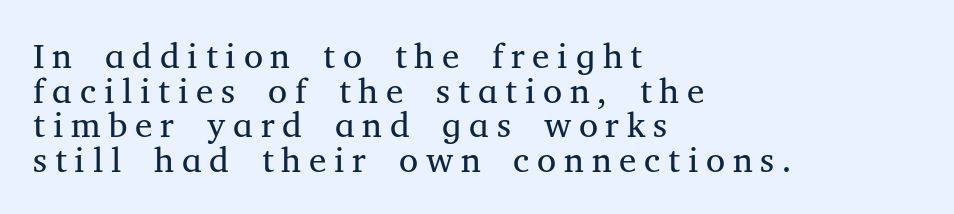
The image shows 35 px regular-weight serif type, upright; set left-aligned, tight line spacing (0.99x), unusually wide letter spacing (+0.22 em), not underlined; medium stroke contrast and a medium x-height.
